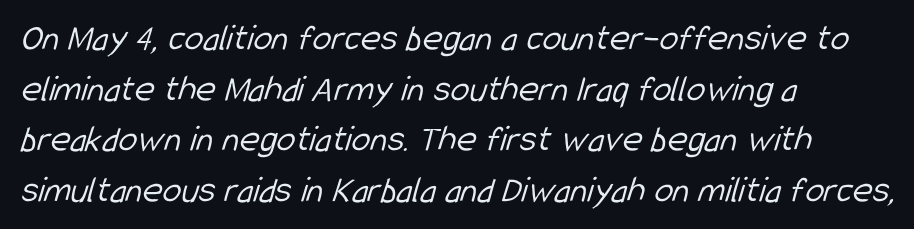
{"serif": "no", "bold": "no", "weight": "light", "width": "condensed", "stroke_contrast": "low", "x_height": "medium", "monospaced": "no", "underline": "no", "align": "left", "line_spacing": "normal", "line_spacing_ratio": 1.33, "letter_spacing": "normal", "letter_spacing_em": 0.0, "glyph_px": 38}
